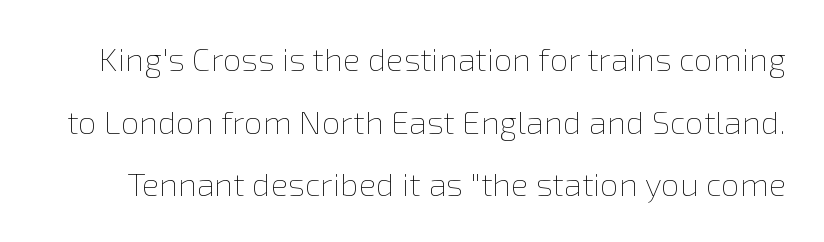
The image shows 33 px thin type, upright; set loose line spacing (1.9x), normal letter spacing, not underlined; a medium x-height.
